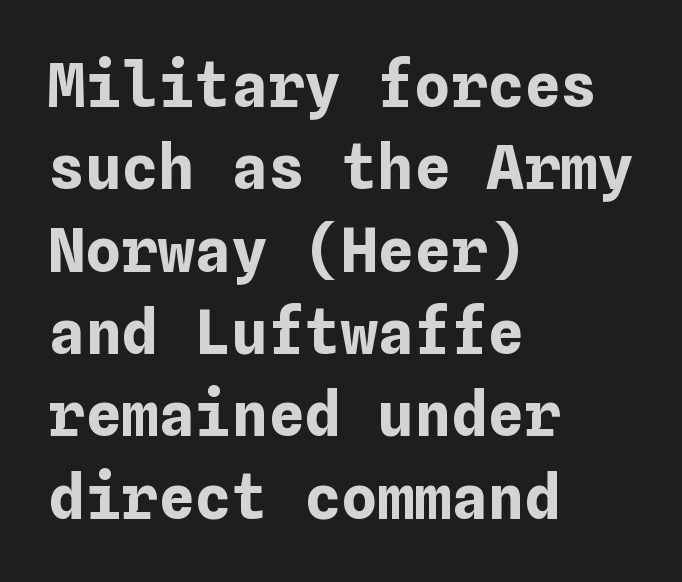
How are the letters spaced? Ordinarily, with no added tracking. The strip under each line holds only bare page. Is there any slant? The stems are plumb. Summary of vertical rhythm: regular, with standard interline spacing.
